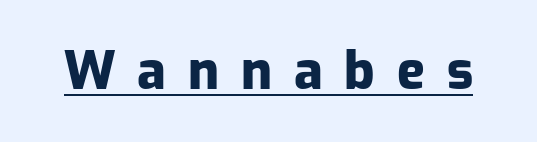
Q: Is the text bold? A: Yes.
Q: Is the text italic (slanted)? A: No, it is upright.
Q: Is the typeface a serif or a sans-serif typeface? A: Sans-serif.
Q: Is the text underlined? A: Yes.
Q: Is the spacing between letters normal or unusually wide? A: Unusually wide.
Q: Width (condensed, normal, or wide)? A: Normal.
Q: Stroke contrast? A: Low.
Q: x-height? A: Medium.
Q: Monospaced? A: No.
